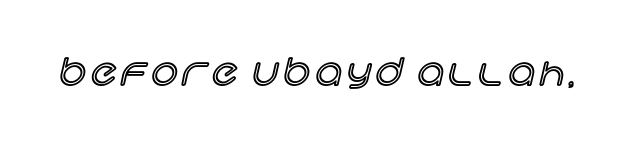
Q: Is the text italic (slanted)? A: Yes.
Q: Is the text underlined? A: No.
Q: Width (condensed, normal, or wide)? A: Normal.
Q: x-height? A: Large.
Q: Monospaced? A: No.
